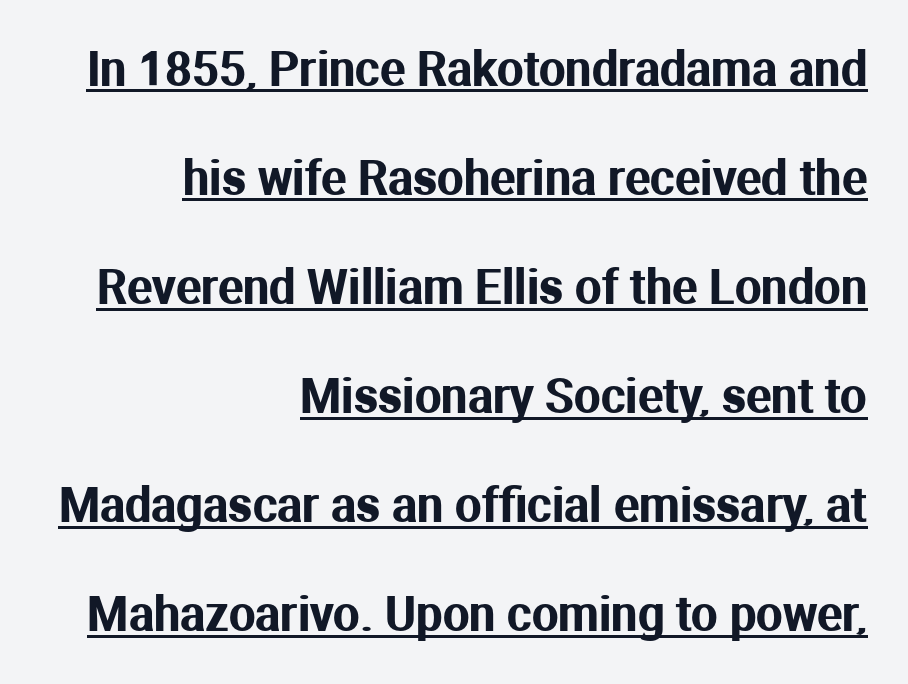
{"serif": "no", "italic": "no", "width": "normal", "stroke_contrast": "medium", "x_height": "medium", "monospaced": "no", "underline": "yes", "align": "right", "line_spacing": "loose", "line_spacing_ratio": 2.32, "letter_spacing": "normal", "letter_spacing_em": 0.0, "glyph_px": 47}
